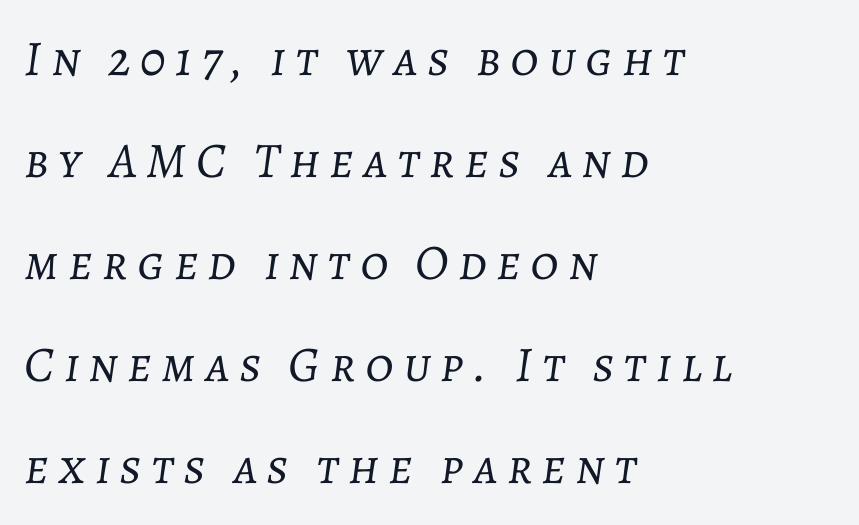
The image shows 50 px light type, italic (leaning right); set left-aligned, loose line spacing (2.04x), not underlined; low stroke contrast and a medium x-height.
